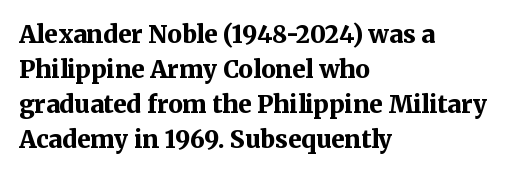
A classic flush-left, rag-right setting is used for this passage. The strokes are fattened all the way to bold. Plain, unruled lines of type. Tracking value appears to be zero — textbook default spacing.
